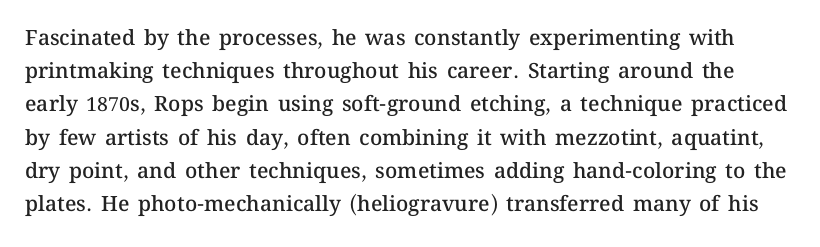
Quick note: underline off. Honestly, the row spacing looks completely unremarkable. Students, this is semibold: more ink than regular, less than bold. The passage shown has conventional tracking throughout. Posture: vertical.
